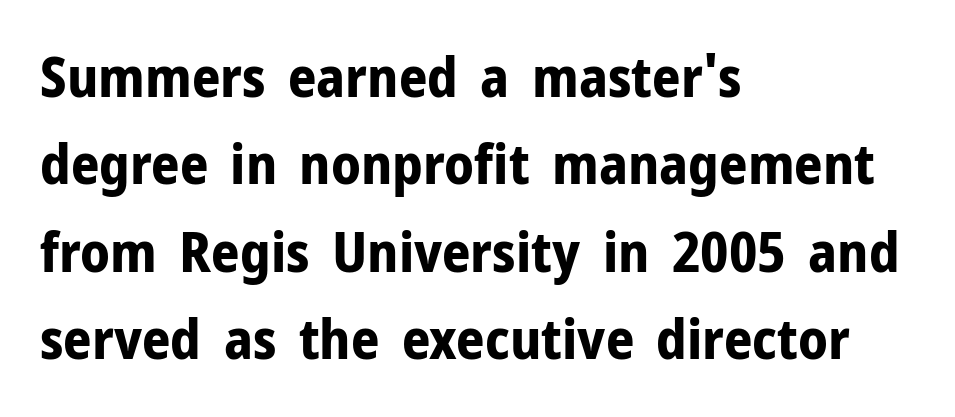
{"serif": "no", "italic": "no", "bold": "yes", "weight": "bold", "width": "normal", "stroke_contrast": "low", "x_height": "medium", "monospaced": "no", "underline": "no", "align": "left", "line_spacing": "normal", "line_spacing_ratio": 1.56, "letter_spacing": "normal", "letter_spacing_em": 0.0, "glyph_px": 56}
